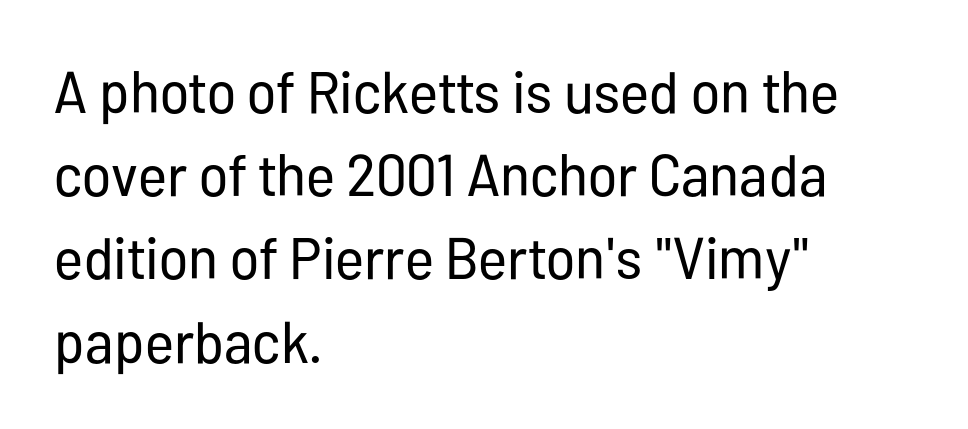
Varying glyph widths throughout — classic text-font behaviour. The passage shown has conventional tracking throughout. Weight: regular or lighter. Check under the words: just untouched page.
